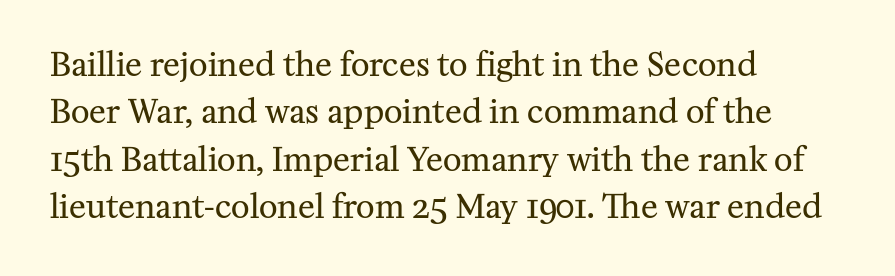
The image shows 32 px regular-weight serif type, upright; set left-aligned, normal line spacing (1.48x), normal letter spacing, not underlined; medium stroke contrast and a medium x-height.
